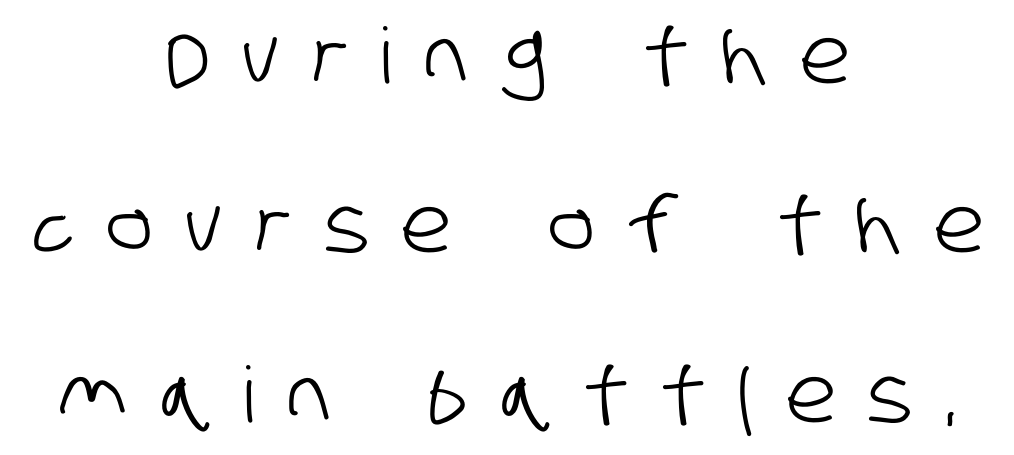
Q: Is the typeface a serif or a sans-serif typeface? A: Sans-serif.
Q: Is the text underlined? A: No.
Q: How is the paragraph aligned? A: Centered.
Q: Is the spacing between letters normal or unusually wide? A: Unusually wide.
Q: Is the spacing between lines tight, normal or loose? A: Loose.
Q: Width (condensed, normal, or wide)? A: Condensed.
Q: Stroke contrast? A: Low.
Q: x-height? A: Large.
Q: Monospaced? A: No.
